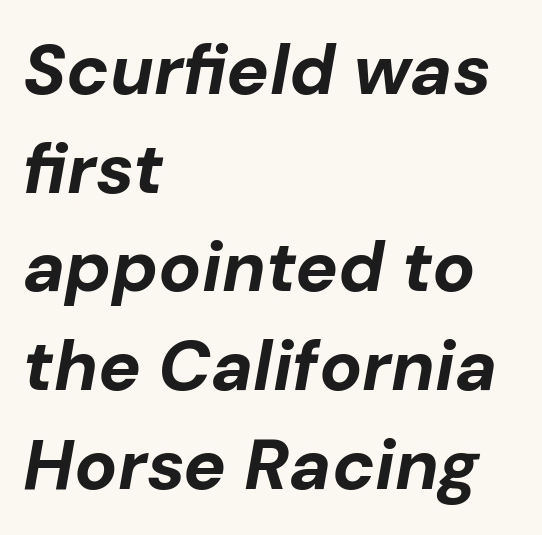
Heavy-handed strokes throughout: this text is bold. The typesetter chose a ragged-right arrangement here. Every character sits at an angle, as italics do. How would I describe the line gaps? Plain and ordinary.
